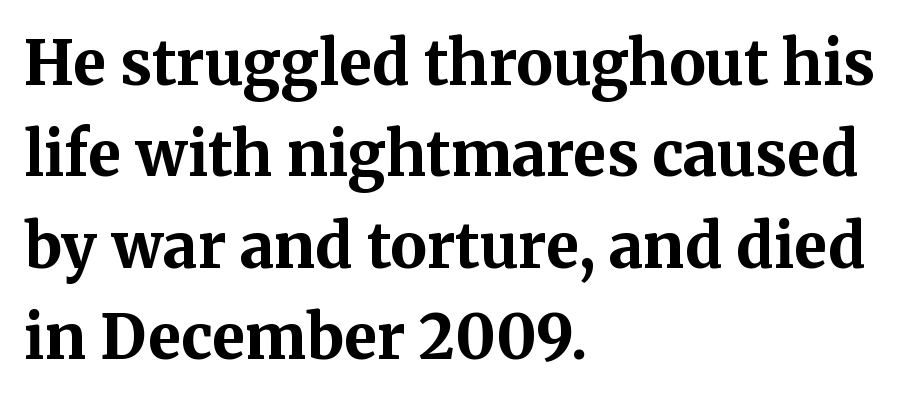
{"serif": "yes", "italic": "no", "bold": "yes", "weight": "bold", "width": "normal", "stroke_contrast": "medium", "x_height": "medium", "monospaced": "no", "underline": "no", "align": "left", "line_spacing": "normal", "line_spacing_ratio": 1.5, "letter_spacing": "normal", "letter_spacing_em": 0.0, "glyph_px": 61}
